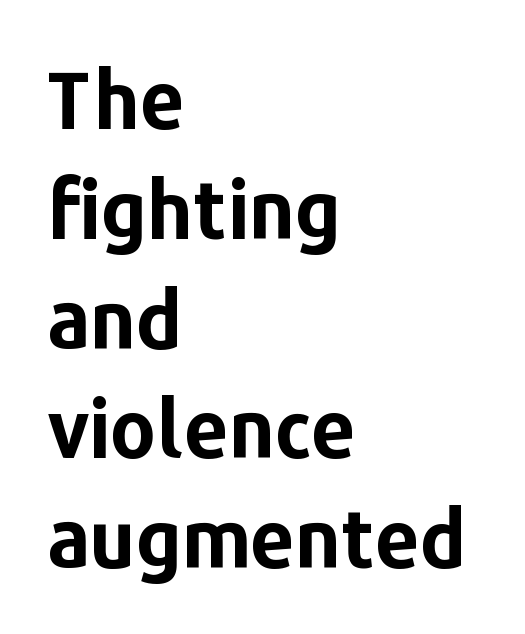
The image shows 79 px bold sans-serif type, upright; set left-aligned, normal line spacing (1.39x), normal letter spacing, not underlined; low stroke contrast and a medium x-height.
